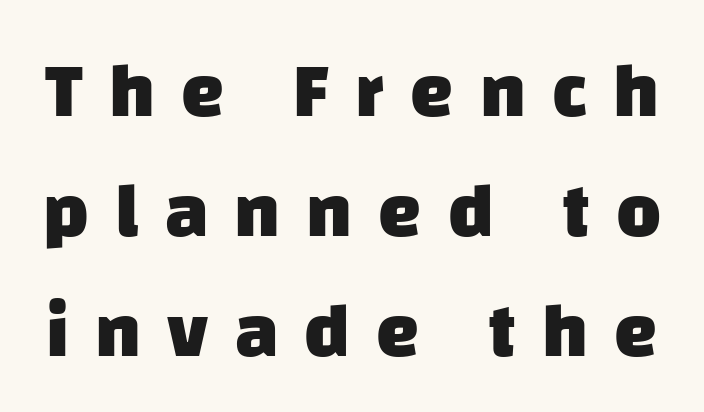
The image shows 77 px heavy sans-serif type; set normal line spacing (1.56x), unusually wide letter spacing (+0.34 em), not underlined; low stroke contrast and a large x-height.
